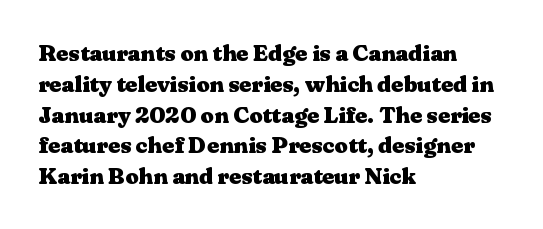
It's the straight-up-and-down kind of type. Descender tails drop into unmarked territory. Weight check: bold — yes, fully. Line beginnings align vertically; line endings do not.
